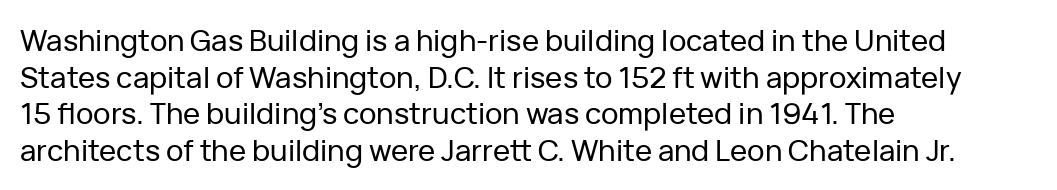
{"serif": "no", "italic": "no", "width": "normal", "stroke_contrast": "low", "x_height": "medium", "monospaced": "no", "underline": "no", "align": "left", "line_spacing": "normal", "line_spacing_ratio": 1.26, "letter_spacing": "normal", "letter_spacing_em": 0.0, "glyph_px": 29}
